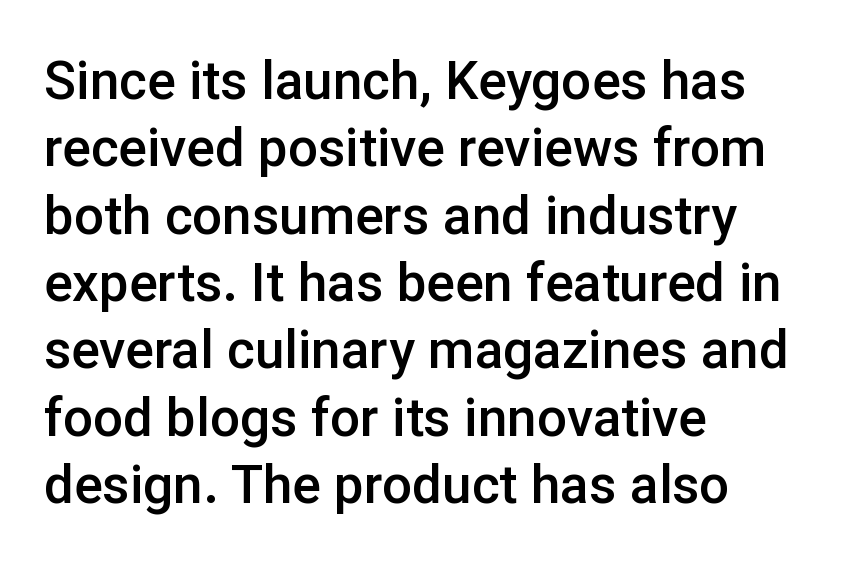
This rendering uses left alignment, leaving the right contour irregular. Stems and bowls a touch heavier than normal — semibold. Is there any slant? The stems are plumb. Underline: absent.
